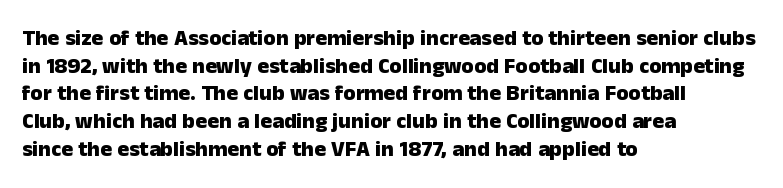
The image shows 22 px bold type, upright; set left-aligned, normal line spacing (1.26x), normal letter spacing, not underlined.
